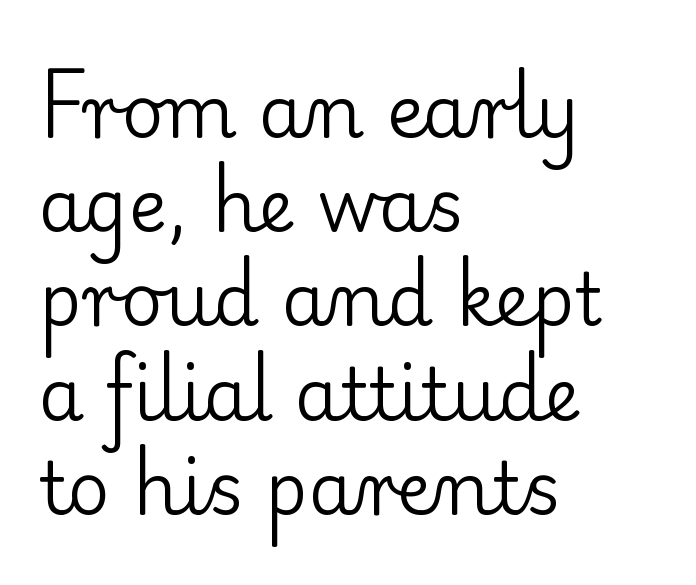
The image shows 73 px regular-weight serif type, upright; set left-aligned, normal line spacing (1.29x), normal letter spacing, not underlined; low stroke contrast and a small x-height.
